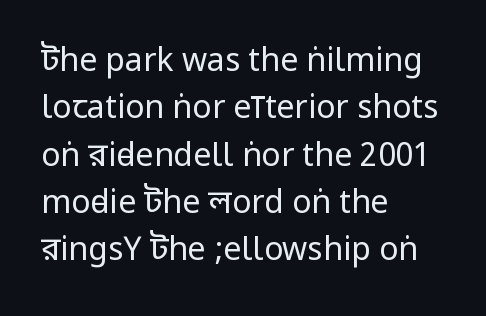
The typography opts for an upright posture over an oblique one. A quiet, ordinary-to-light weight characterises the typeface. Tracking here is standard; glyphs follow each other at the usual distance. Which margin do the lines hug? The left one — the right edge is uneven.
